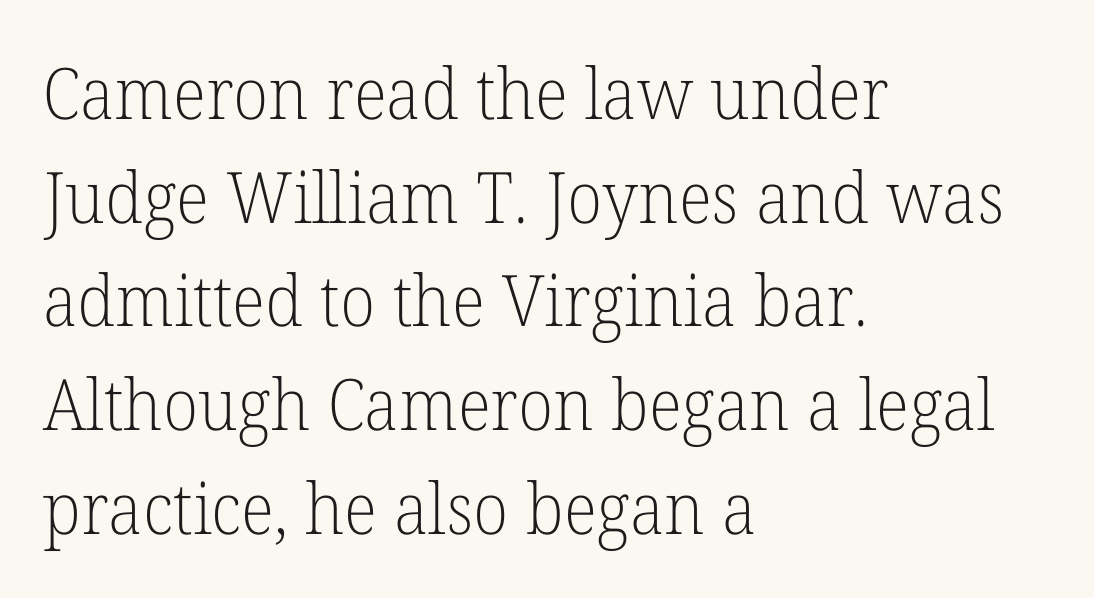
The image shows 71 px light serif type, upright; set left-aligned, normal line spacing (1.46x), normal letter spacing, not underlined; low stroke contrast and a medium x-height.
